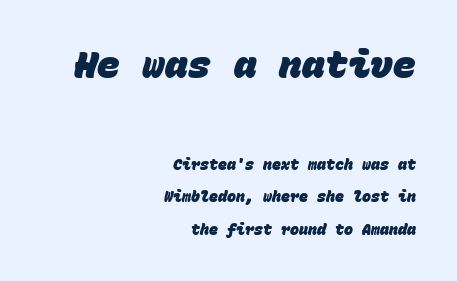
Q: Is the text bold? A: Yes.
Q: Is the typeface a serif or a sans-serif typeface? A: Sans-serif.
Q: Is the text underlined? A: No.
Q: How is the paragraph aligned? A: Right-aligned.
Q: Is the spacing between letters normal or unusually wide? A: Normal.
Q: Is the spacing between lines tight, normal or loose? A: Loose.
Q: Which block of text is set in a larger size, the first (top) or the second (bottom)? A: The first (top) one.
Q: Width (condensed, normal, or wide)? A: Normal.
Q: Stroke contrast? A: Low.
Q: x-height? A: Large.
Q: Monospaced? A: Yes.
